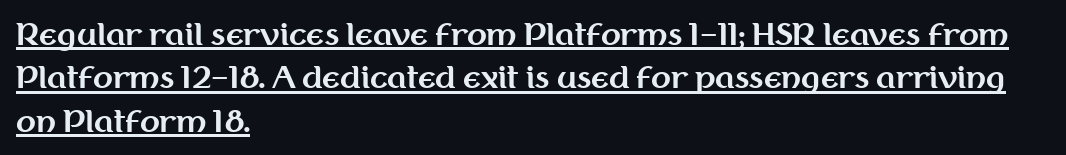
Q: Is the text bold? A: Yes.
Q: Is the text italic (slanted)? A: No, it is upright.
Q: Is the typeface a serif or a sans-serif typeface? A: Sans-serif.
Q: Is the text underlined? A: Yes.
Q: How is the paragraph aligned? A: Left-aligned.
Q: Is the spacing between letters normal or unusually wide? A: Normal.
Q: Is the spacing between lines tight, normal or loose? A: Normal.
Q: Width (condensed, normal, or wide)? A: Normal.
Q: Stroke contrast? A: Medium.
Q: x-height? A: Medium.
Q: Monospaced? A: No.
